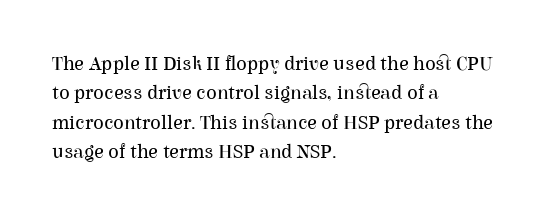
Look at the tracking — it's just the regular setting, nothing added. This sample keeps an unexceptional amount of space between lines. A typesetter would mark this as roman, not italic. Each row of text sits above clean, open space. Ink coverage per letter is moderate at most. This rendering uses left alignment, leaving the right contour irregular.
